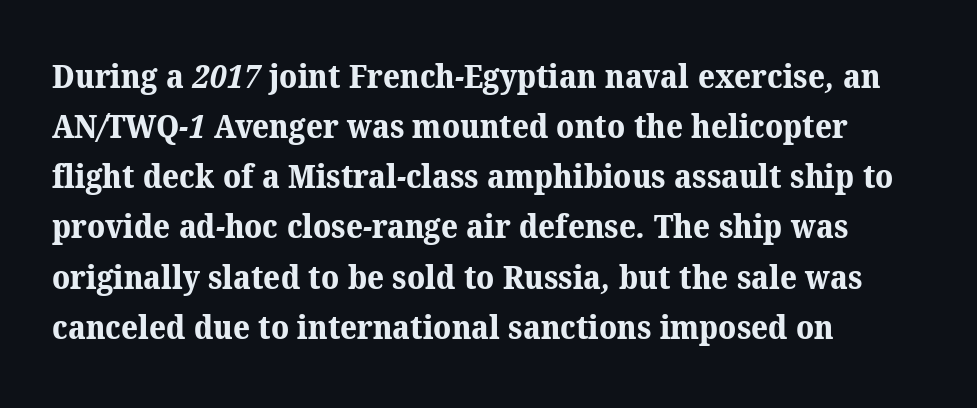
The image shows 33 px bold serif type; set left-aligned, normal line spacing (1.52x), normal letter spacing, not underlined; medium stroke contrast and a medium x-height.
